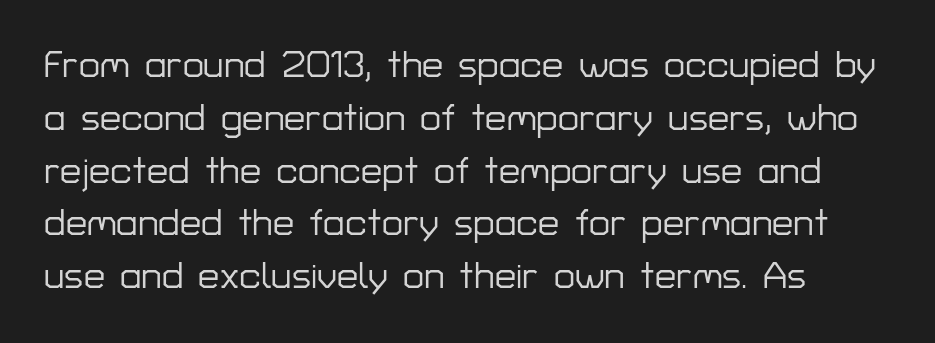
The passage is arranged the way most books set body copy — flush left. You could not count columns in this text — the font is proportionally spaced. This sample uses plain, unmodified letter spacing. The font's upright variant was chosen for this text.
